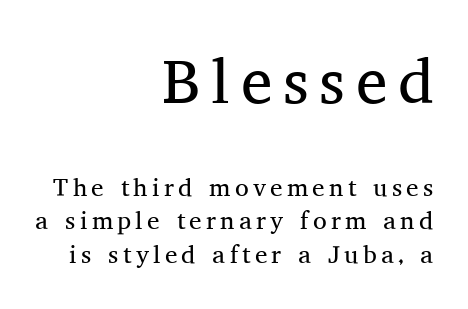
The image shows 63 px regular-weight serif type, upright; set right-aligned, normal line spacing (1.33x), not underlined; the first (top) block is 2.52x larger; medium stroke contrast and a medium x-height.
